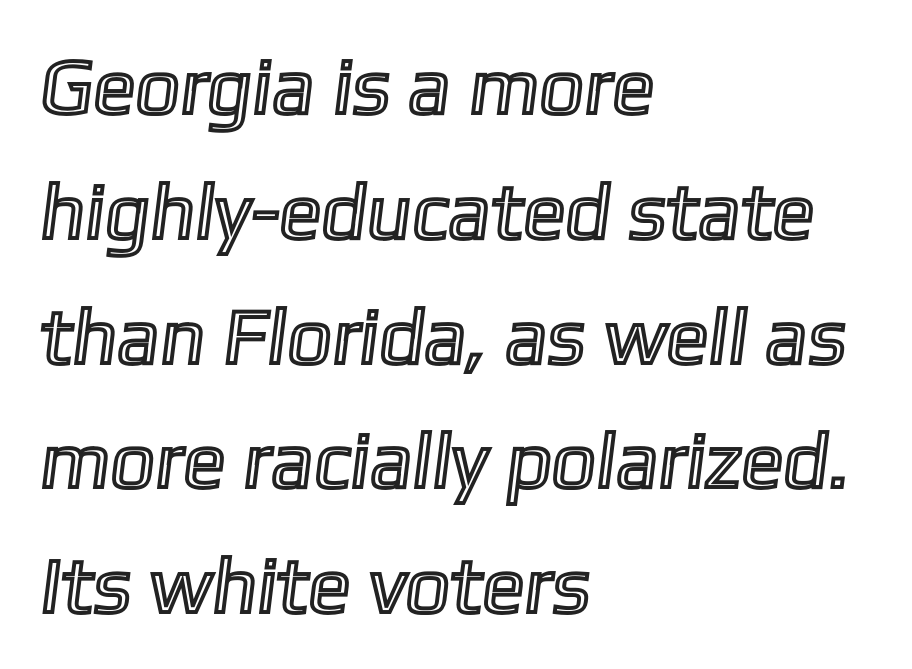
{"width": "normal", "x_height": "medium", "monospaced": "no", "underline": "no", "align": "left", "line_spacing": "normal", "line_spacing_ratio": 1.58, "letter_spacing": "normal", "letter_spacing_em": 0.0, "glyph_px": 79}
